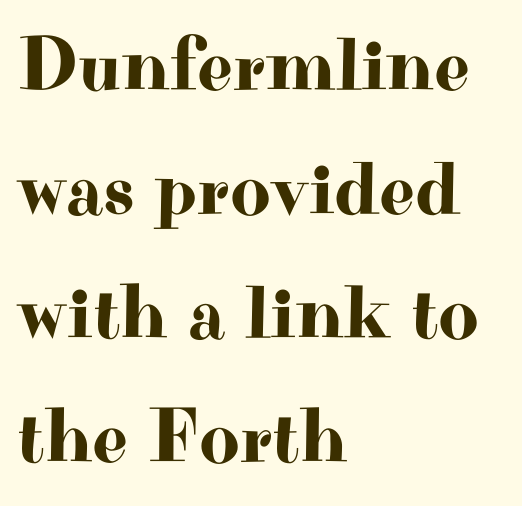
Q: Is the text italic (slanted)? A: No, it is upright.
Q: Is the typeface a serif or a sans-serif typeface? A: Serif.
Q: Is the text underlined? A: No.
Q: How is the paragraph aligned? A: Left-aligned.
Q: Is the spacing between letters normal or unusually wide? A: Normal.
Q: Is the spacing between lines tight, normal or loose? A: Normal.
Q: Width (condensed, normal, or wide)? A: Wide.
Q: Stroke contrast? A: High.
Q: x-height? A: Small.
Q: Monospaced? A: No.
